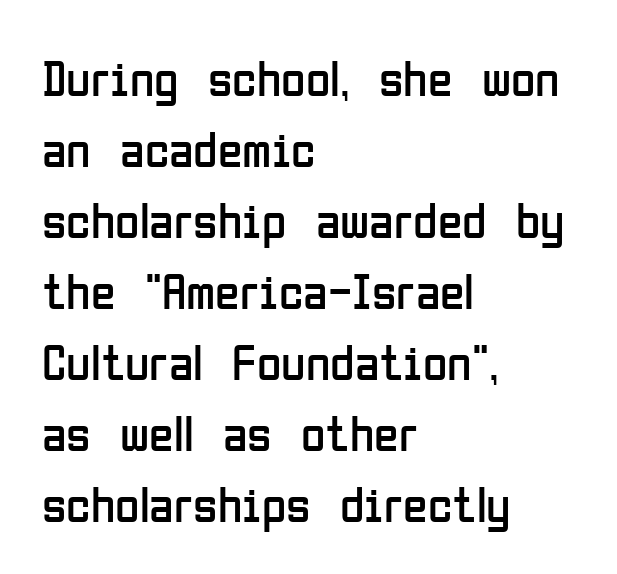
{"serif": "no", "italic": "no", "bold": "no", "weight": "regular", "width": "condensed", "stroke_contrast": "low", "x_height": "medium", "monospaced": "no", "underline": "no", "align": "left", "line_spacing": "normal", "line_spacing_ratio": 1.42, "letter_spacing": "normal", "letter_spacing_em": 0.0, "glyph_px": 50}
